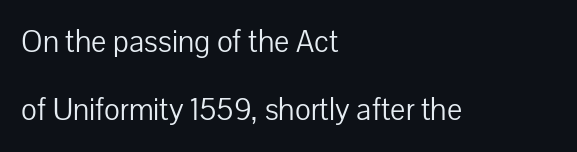
Words float on clear page, feet unadorned. Quick note: not italic, upright. Tracking value appears to be zero — textbook default spacing. Ink coverage per letter is moderate at most.
